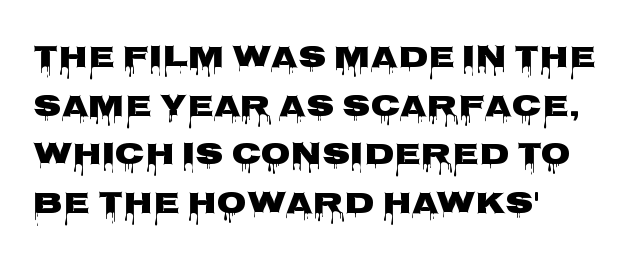
The image shows 31 px wide sans-serif type, upright; set left-aligned, normal line spacing (1.57x), normal letter spacing, not underlined; low stroke contrast and a large x-height.
